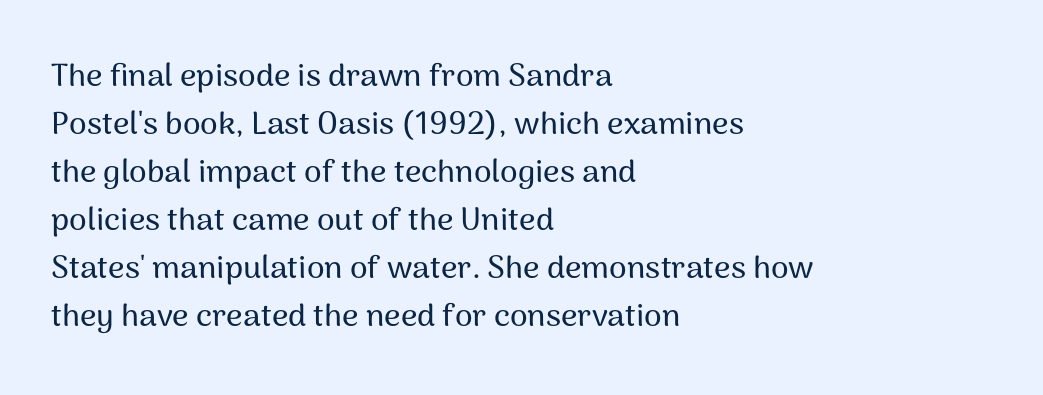
{"serif": "no", "italic": "no", "width": "normal", "stroke_contrast": "medium", "x_height": "medium", "monospaced": "no", "underline": "no", "align": "left", "line_spacing": "normal", "line_spacing_ratio": 1.5, "letter_spacing": "normal", "letter_spacing_em": 0.0, "glyph_px": 32}
